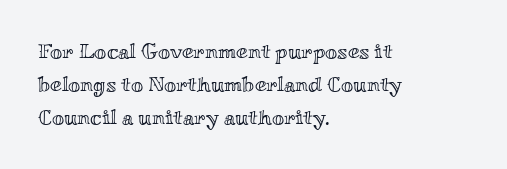
The image shows 21 px text type, upright; set left-aligned, normal line spacing (1.58x), normal letter spacing, not underlined.
